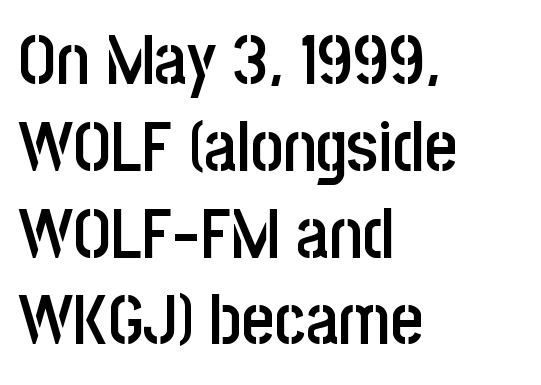
The rendering uses natural spacing where letterforms have individual widths. The characters look somewhat weighty, a semibold short of true bold. These lines were composed using upright roman letters. The foot of each line stays bare and open. Horizontal alignment here is leftward, the default for most running prose.
